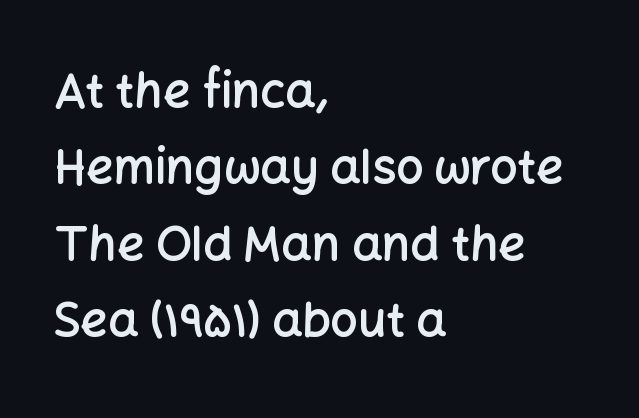
Vertically, the passage feels balanced, rows spaced as you'd expect. Each letter keeps its own natural width here, so spacing adapts to shape. This sample uses a sans-serif face. Caption: standard tracking, unaltered. This rendering features lettering with no underline. You can tell it's not italic because the verticals are truly vertical.
